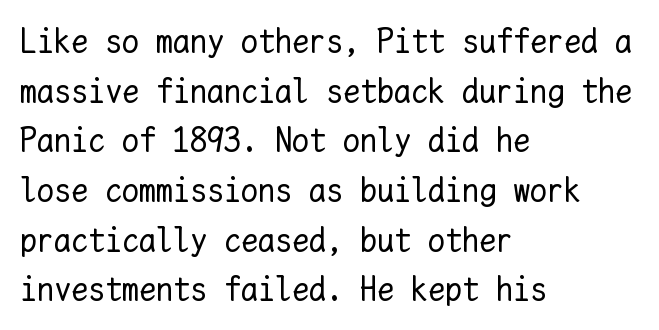
Nope, not italic — everything's standing straight. A typesetter would call this zero additional tracking. Stems and bowls with no extra thickness — not bold. The lines are quadded left.
